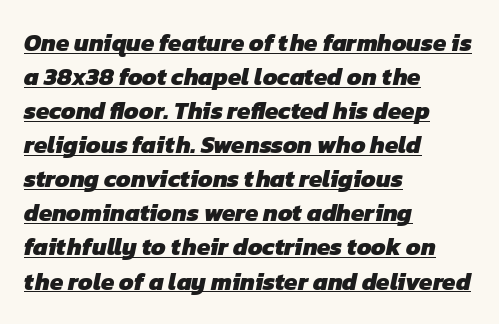
Leading: standard. Horizontal alignment here is leftward, the default for most running prose. In designer terms, the underline attribute is active on this setting. You could call the tracking neutral — neither tight nor loose. Look at the stroke-to-counter ratio: heavy, a bold.
